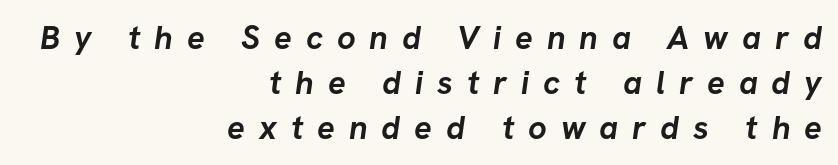
The image shows 33 px semibold sans-serif type; set right-aligned, normal line spacing (1.36x), unusually wide letter spacing (+0.42 em), not underlined; low stroke contrast and a medium x-height.
